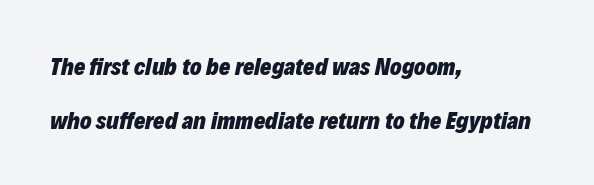
Vertical spacing — loose. The whole block is typeset with a tilt. These lines are set flush left with a ragged right edge. Summary of weight: heavy, a full bold. Check under the words: just untouched page.
